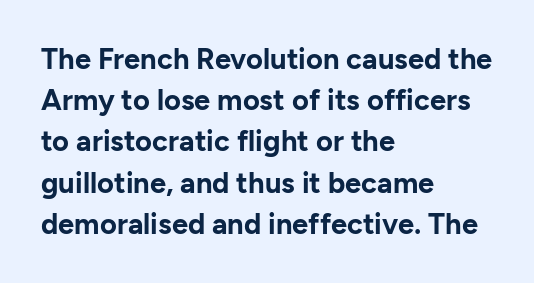
Reading down the block, your eye returns to a fixed left position each line. Evenly set lines give the paragraph a standard silhouette. The typography opts for an upright posture over an oblique one. Nothing unusual about the tracking: characters are spaced as the font intends. Rule under the text: the space is simply empty.
